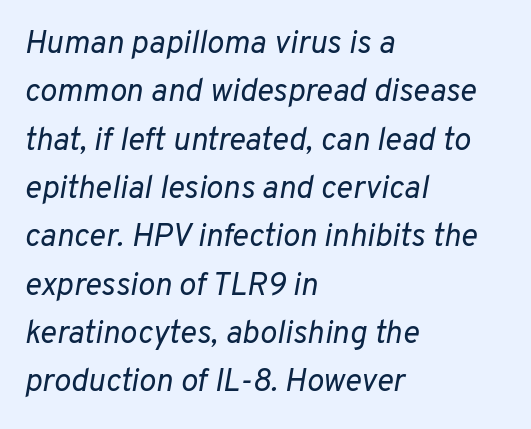
Tracking value appears to be zero — textbook default spacing. The rendering anchors every line to the left-hand side. Stroke thickness stays within the range of a standard reading face or lighter. You could not count columns in this text — the font is proportionally spaced. The strip under each line holds only bare page. Does the lettering tilt? It does — this is italic.
